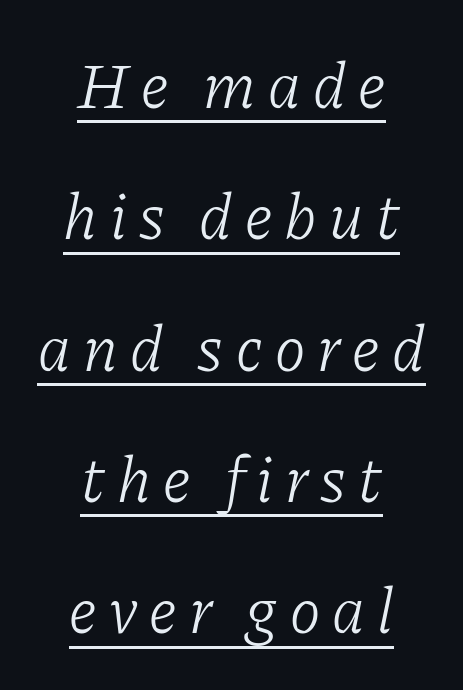
{"serif": "yes", "italic": "yes", "lean": "right", "slant_degrees": 11, "bold": "no", "weight": "light", "width": "normal", "stroke_contrast": "low", "x_height": "medium", "monospaced": "no", "underline": "yes", "align": "center", "line_spacing": "loose", "line_spacing_ratio": 2.02, "glyph_px": 65}
